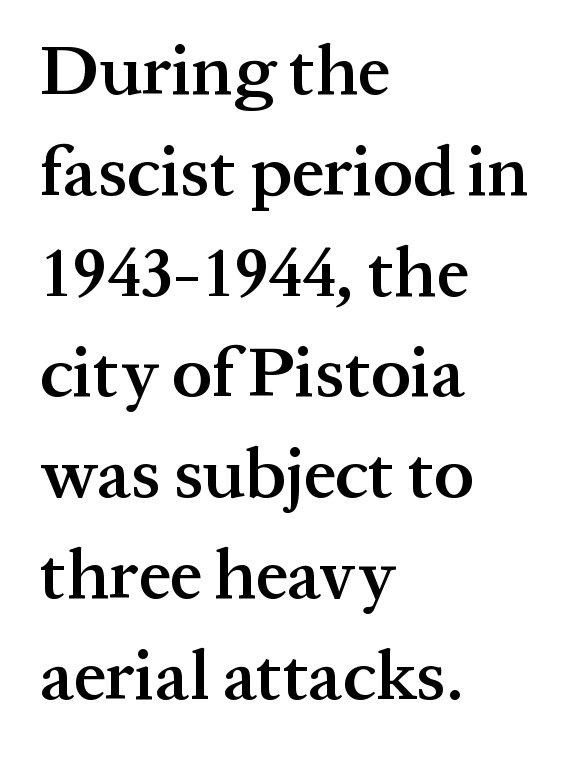
Q: Is the text bold? A: Semi-bold.
Q: Is the text italic (slanted)? A: No, it is upright.
Q: Is the typeface a serif or a sans-serif typeface? A: Serif.
Q: Is the text underlined? A: No.
Q: How is the paragraph aligned? A: Left-aligned.
Q: Is the spacing between letters normal or unusually wide? A: Normal.
Q: Is the spacing between lines tight, normal or loose? A: Normal.
Q: Width (condensed, normal, or wide)? A: Normal.
Q: Stroke contrast? A: Medium.
Q: x-height? A: Medium.
Q: Monospaced? A: No.
